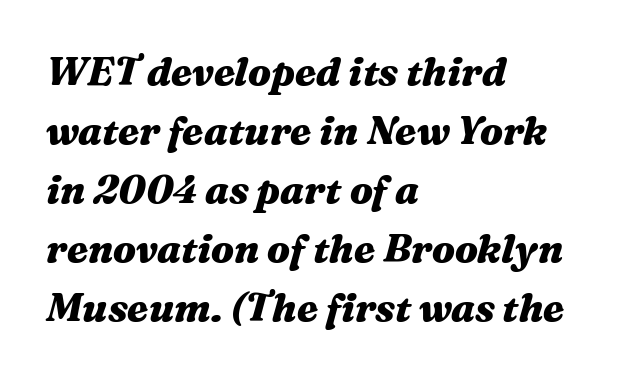
Standard letterfit; no display-style spreading of the glyphs. Horizontal alignment here is leftward, the default for most running prose. Words float on clear page, feet unadorned. If you drew a line through each stem, it would be angled. The face used here is proportionally spaced, like ordinary book or web type. A typesetter would call this leading conventional body-copy spacing.
